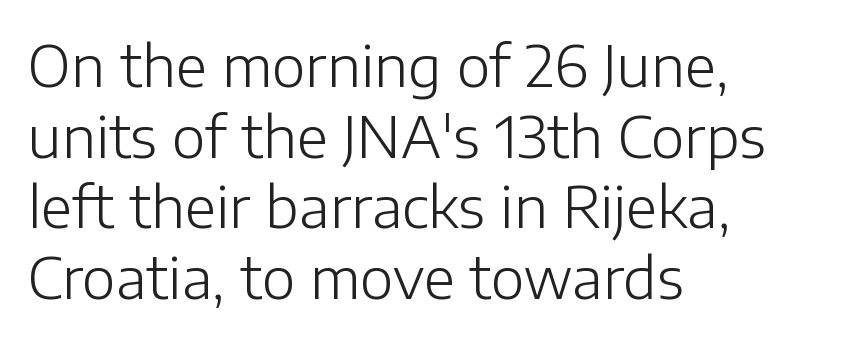
Q: Is the text bold? A: No.
Q: Is the text italic (slanted)? A: No, it is upright.
Q: Is the typeface a serif or a sans-serif typeface? A: Sans-serif.
Q: Is the text underlined? A: No.
Q: How is the paragraph aligned? A: Left-aligned.
Q: Is the spacing between letters normal or unusually wide? A: Normal.
Q: Width (condensed, normal, or wide)? A: Normal.
Q: Stroke contrast? A: Low.
Q: x-height? A: Medium.
Q: Monospaced? A: No.
